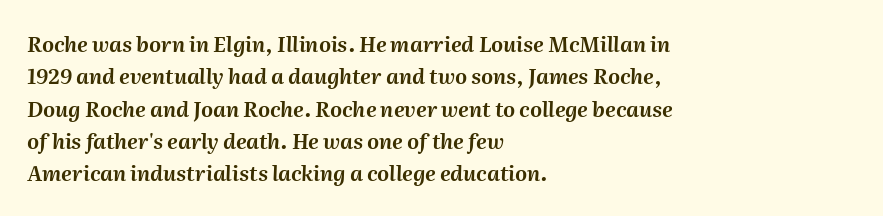
{"italic": "yes", "lean": "right", "slant_degrees": 2, "underline": "no", "align": "left", "line_spacing": "normal", "line_spacing_ratio": 1.54, "letter_spacing": "normal", "letter_spacing_em": 0.0, "glyph_px": 21}
